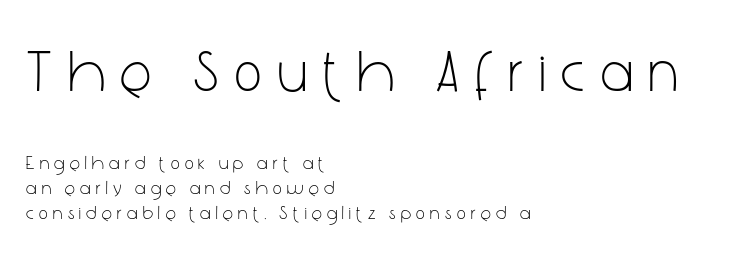
The passage shown is typed in a proportional face where columns would drift. The specimen reads as upright at a glance. The more generous point size was reserved for the upper chunk. In terms of letterform style, serifs are entirely absent.
